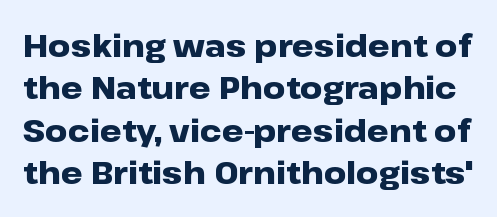
{"serif": "no", "italic": "no", "bold": "yes", "weight": "heavy", "width": "wide", "stroke_contrast": "low", "x_height": "medium", "monospaced": "no", "underline": "no", "line_spacing": "normal", "line_spacing_ratio": 1.37, "letter_spacing": "normal", "letter_spacing_em": 0.0, "glyph_px": 31}
